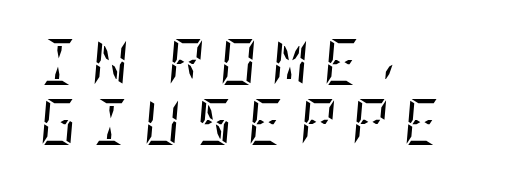
The line-height multiplier appears to be the usual default. Descender tails drop into unmarked territory. Ink coverage per letter is moderate at most. Does the lettering tilt? It does — this is italic. Which margin do the lines hug? The left one — the right edge is uneven. Small tapered or slab feet sit at the stroke ends, so this counts as serif.
